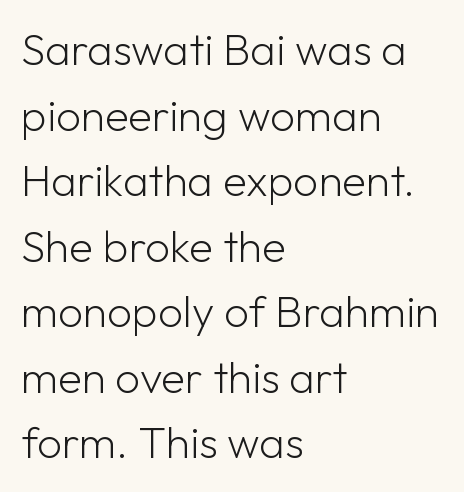
The image shows 44 px light sans-serif type, upright; set left-aligned, normal line spacing (1.49x), normal letter spacing, not underlined; low stroke contrast and a medium x-height.
